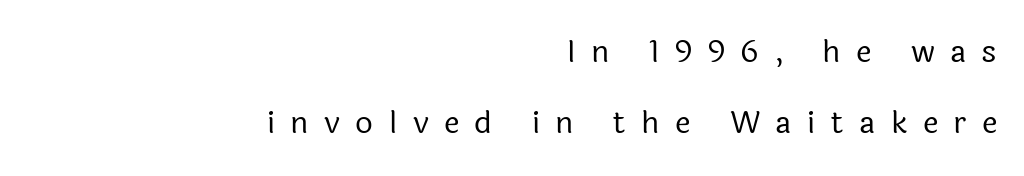
A roman cut, with each character standing at attention. Ink coverage per letter is moderate at most. You could not count columns in this text — the font is proportionally spaced. The letterforms stand isolated, each surrounded by extra space. The letters carry no serifs — their stems end cleanly without finishing strokes.
